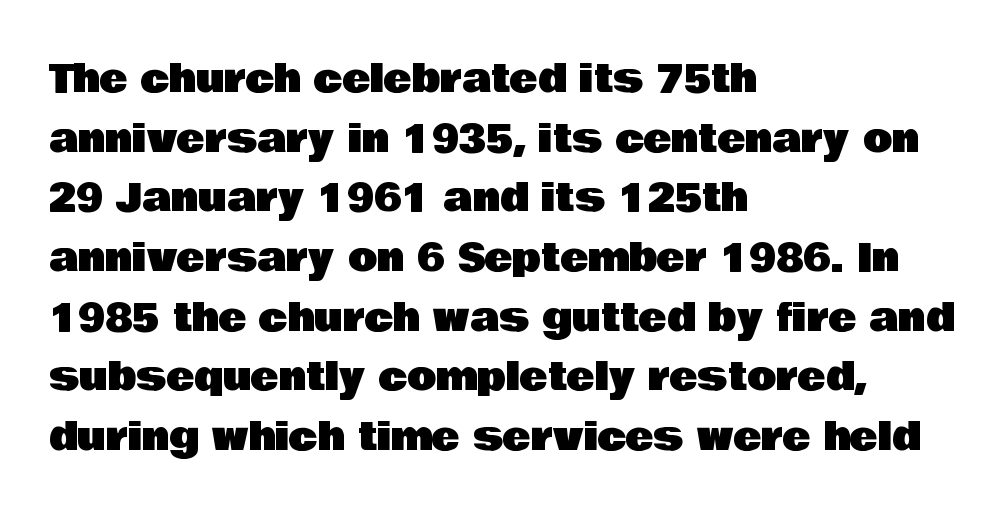
Q: Is the text italic (slanted)? A: No, it is upright.
Q: Is the typeface a serif or a sans-serif typeface? A: Sans-serif.
Q: Is the text underlined? A: No.
Q: How is the paragraph aligned? A: Left-aligned.
Q: Is the spacing between letters normal or unusually wide? A: Normal.
Q: Is the spacing between lines tight, normal or loose? A: Normal.
Q: Width (condensed, normal, or wide)? A: Normal.
Q: Stroke contrast? A: Low.
Q: x-height? A: Large.
Q: Monospaced? A: No.
